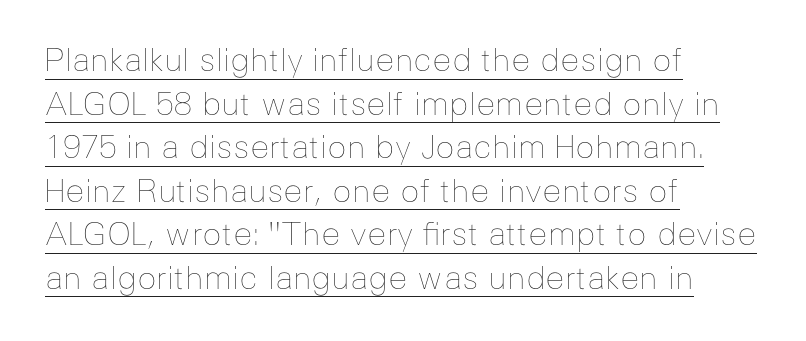
The image shows 32 px thin type, upright; set left-aligned, normal line spacing (1.36x), normal letter spacing, underlined; low stroke contrast and a medium x-height.
